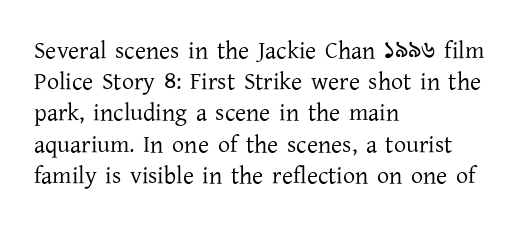
The image shows 24 px text type, upright; set left-aligned, normal line spacing (1.3x), normal letter spacing, not underlined.
